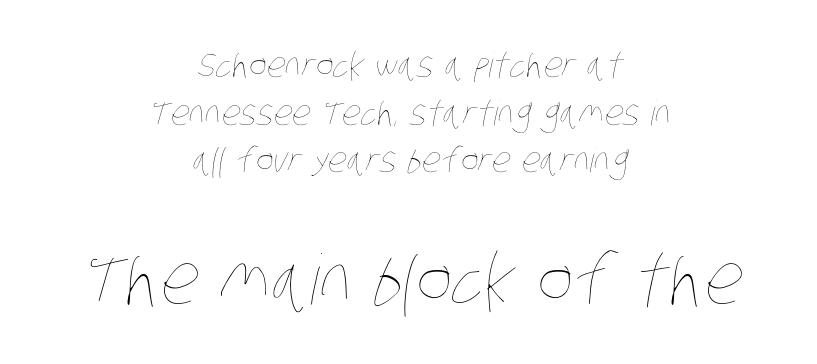
Words appear dense and cohesive because spacing is normal. The string is rendered with underlining switched off. If you folded the block vertically in half, each line would mirror itself in length. Caption: face not bold, strokes unweighted.
